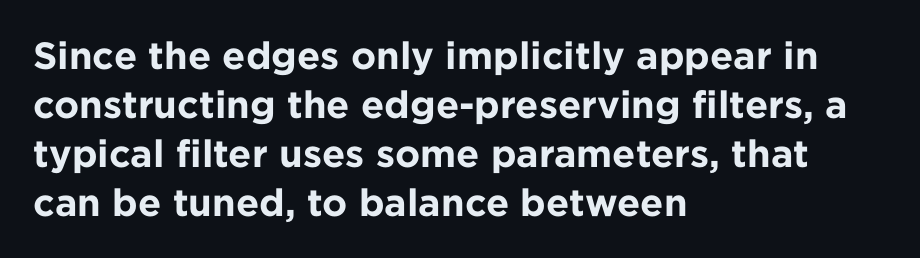
Q: Is the text bold? A: Yes.
Q: Is the text italic (slanted)? A: No, it is upright.
Q: Is the typeface a serif or a sans-serif typeface? A: Sans-serif.
Q: Is the text underlined? A: No.
Q: How is the paragraph aligned? A: Left-aligned.
Q: Is the spacing between letters normal or unusually wide? A: Normal.
Q: Is the spacing between lines tight, normal or loose? A: Normal.
Q: Width (condensed, normal, or wide)? A: Normal.
Q: Stroke contrast? A: Low.
Q: x-height? A: Medium.
Q: Monospaced? A: No.
